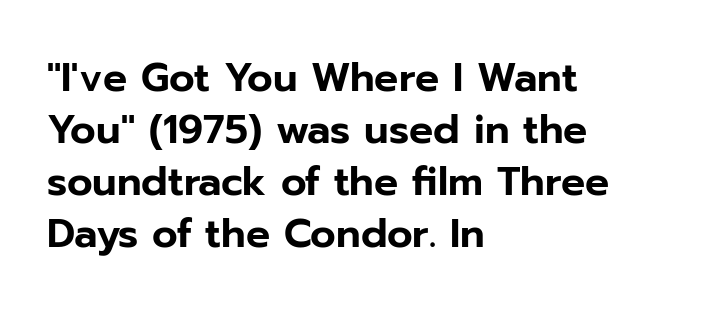
{"serif": "no", "italic": "no", "width": "normal", "stroke_contrast": "low", "x_height": "medium", "monospaced": "no", "underline": "no", "align": "left", "line_spacing": "normal", "line_spacing_ratio": 1.3, "letter_spacing": "normal", "letter_spacing_em": 0.0, "glyph_px": 40}
